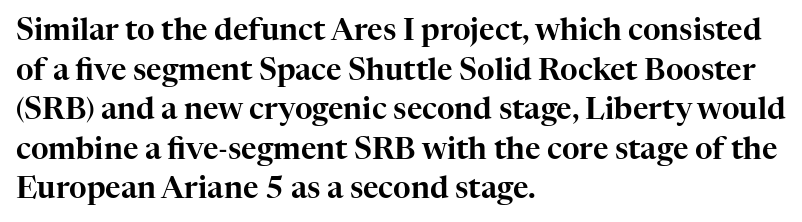
Q: Is the text italic (slanted)? A: No, it is upright.
Q: Is the typeface a serif or a sans-serif typeface? A: Serif.
Q: Is the text underlined? A: No.
Q: How is the paragraph aligned? A: Left-aligned.
Q: Is the spacing between letters normal or unusually wide? A: Normal.
Q: Is the spacing between lines tight, normal or loose? A: Normal.
Q: Width (condensed, normal, or wide)? A: Normal.
Q: Stroke contrast? A: High.
Q: x-height? A: Medium.
Q: Monospaced? A: No.
